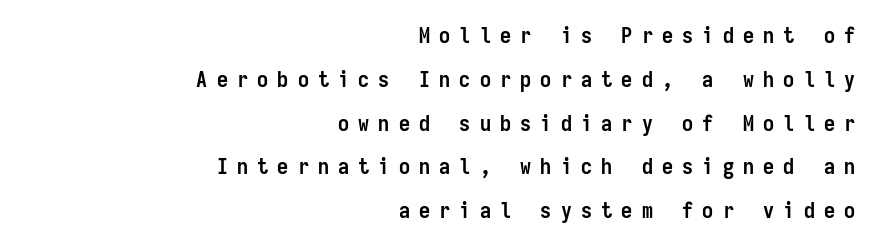
The image shows 22 px bold type, upright; set right-aligned, loose line spacing (1.99x), unusually wide letter spacing (+0.42 em), not underlined.
